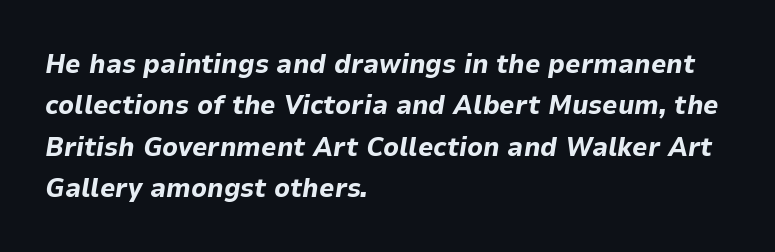
Q: Is the text bold? A: Yes.
Q: Is the text italic (slanted)? A: Yes, it leans right by about 9 degrees.
Q: Is the text underlined? A: No.
Q: How is the paragraph aligned? A: Left-aligned.
Q: Is the spacing between letters normal or unusually wide? A: Normal.
Q: Is the spacing between lines tight, normal or loose? A: Normal.
